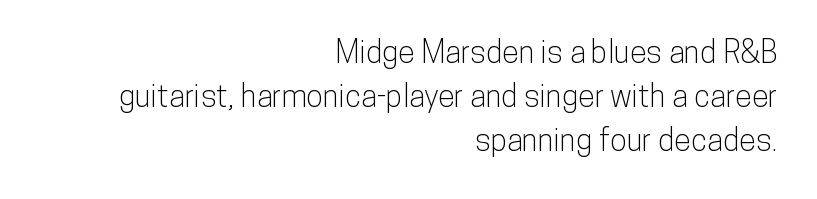
{"serif": "no", "italic": "no", "width": "condensed", "stroke_contrast": "low", "x_height": "medium", "monospaced": "no", "underline": "no", "align": "right", "line_spacing": "normal", "line_spacing_ratio": 1.42, "letter_spacing": "normal", "letter_spacing_em": 0.0, "glyph_px": 31}
